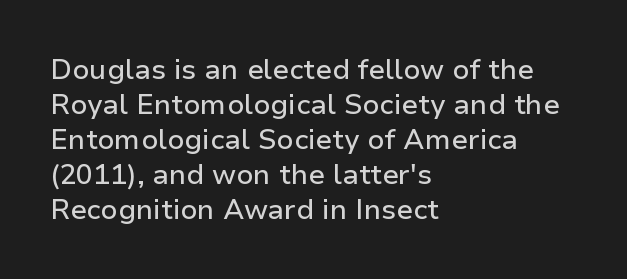
{"serif": "no", "italic": "no", "width": "normal", "stroke_contrast": "low", "x_height": "medium", "monospaced": "no", "underline": "no", "align": "left", "line_spacing": "normal", "line_spacing_ratio": 1.25, "letter_spacing": "normal", "letter_spacing_em": 0.0, "glyph_px": 28}
